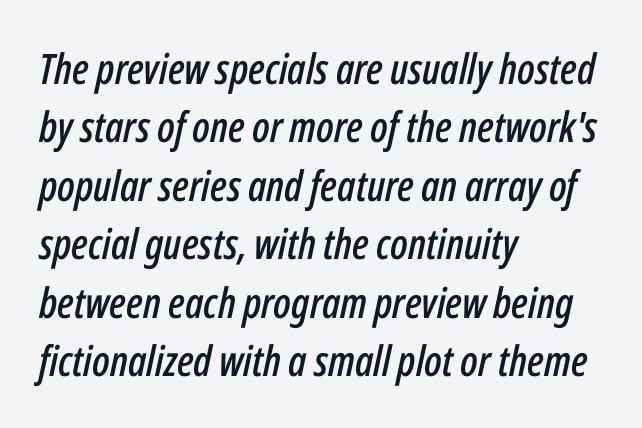
Tracking here is standard; glyphs follow each other at the usual distance. Underlining? Definitely not there. Does the leading feel generous? No, just average. This sample is left-justified, so line endings fall wherever the words run out. Do the characters align in a grid? No, the font is proportional.
